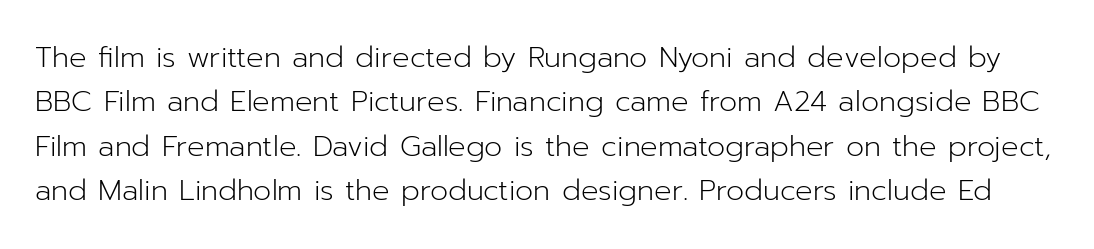
Proportional: the letters do not fall into vertical columns. Each row of text sits above clean, open space. The letterforms sit at book weight or below. Standard letterfit; no display-style spreading of the glyphs. In terms of letterform style, serifs are entirely absent.
